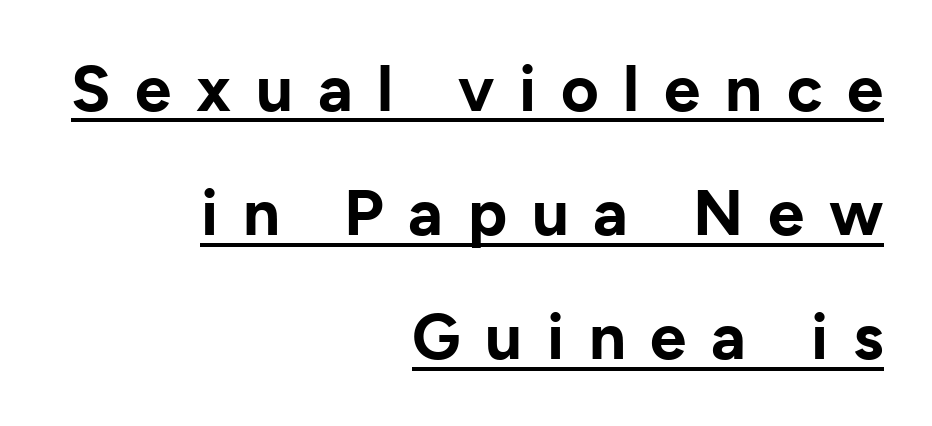
Q: Is the text bold? A: Yes.
Q: Is the text italic (slanted)? A: No, it is upright.
Q: Is the typeface a serif or a sans-serif typeface? A: Sans-serif.
Q: Is the text underlined? A: Yes.
Q: How is the paragraph aligned? A: Right-aligned.
Q: Is the spacing between letters normal or unusually wide? A: Unusually wide.
Q: Is the spacing between lines tight, normal or loose? A: Loose.
Q: Width (condensed, normal, or wide)? A: Normal.
Q: Stroke contrast? A: Low.
Q: x-height? A: Medium.
Q: Monospaced? A: No.
